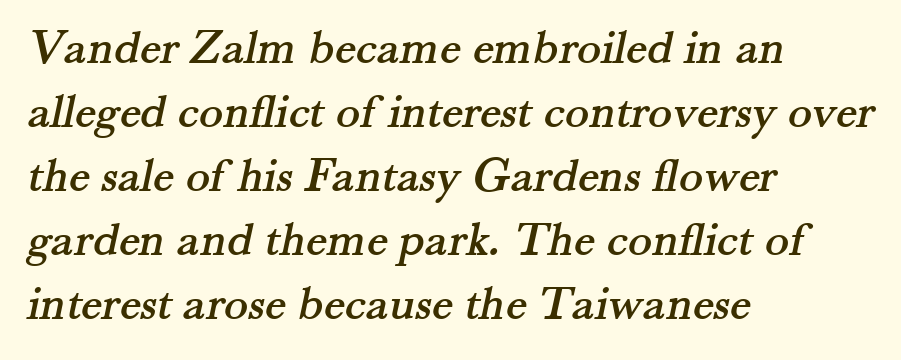
The image shows 50 px serif type; set left-aligned, normal line spacing (1.28x), normal letter spacing, not underlined; medium stroke contrast and a small x-height.
